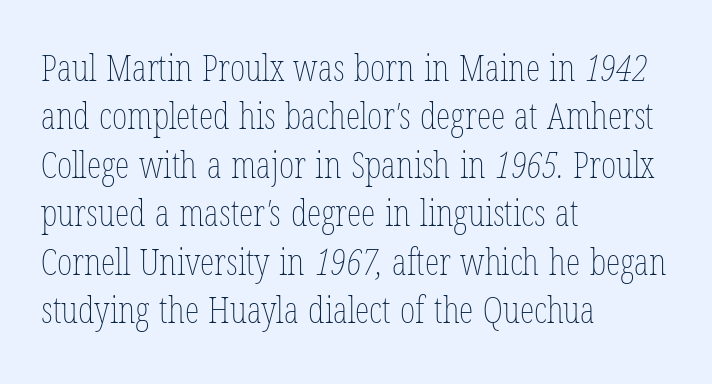
Q: Is the text bold? A: No.
Q: Is the text underlined? A: No.
Q: How is the paragraph aligned? A: Left-aligned.
Q: Is the spacing between letters normal or unusually wide? A: Normal.
Q: Is the spacing between lines tight, normal or loose? A: Normal.
Q: Width (condensed, normal, or wide)? A: Condensed.
Q: Stroke contrast? A: Low.
Q: x-height? A: Medium.
Q: Monospaced? A: No.
